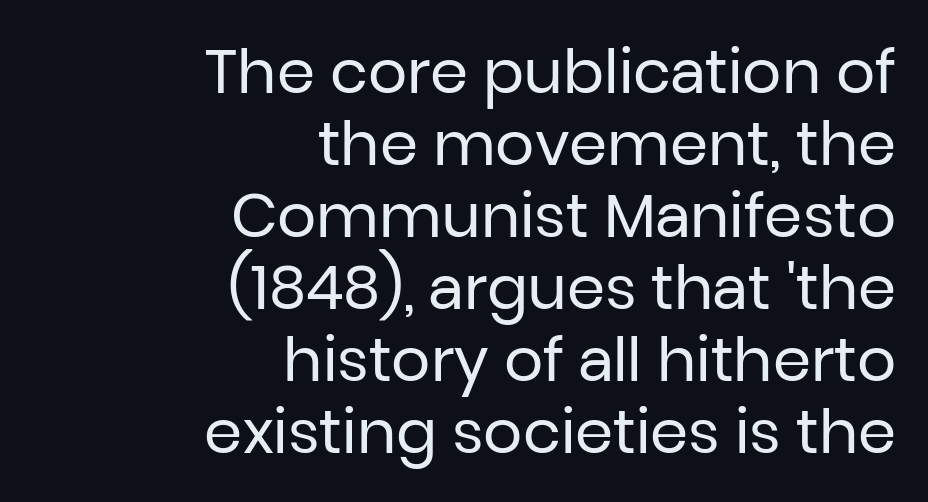
Nope, no serifs anywhere on these letters. The setting favours the right margin, as signatures and pull-quotes sometimes do. You could call the tracking neutral — neither tight nor loose. Check the space under the baseline: it is left empty. The font's upright variant was chosen for this text. Do the characters align in a grid? No, the font is proportional.
